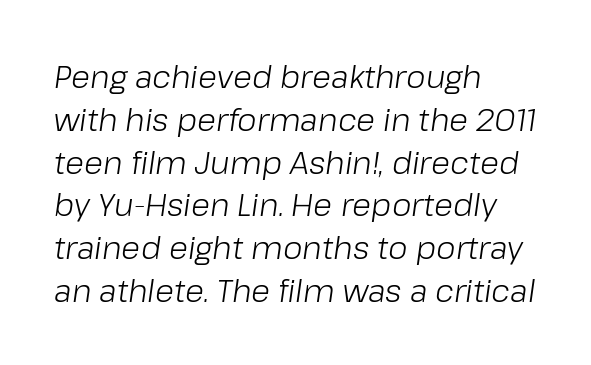
The image shows 31 px light type, italic (leaning right); set left-aligned, normal line spacing (1.38x), normal letter spacing, not underlined; low stroke contrast and a medium x-height.
